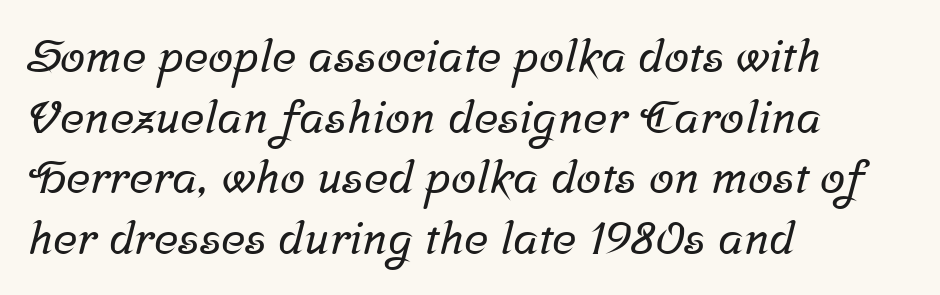
Plain, unruled lines of type. The letters sit at their default tracking, neither squeezed nor spread. Spacing verdict: proportional, widths tailored to each character. Left-aligned paragraph, ragged on the right. Quick note: interline space is typical.
